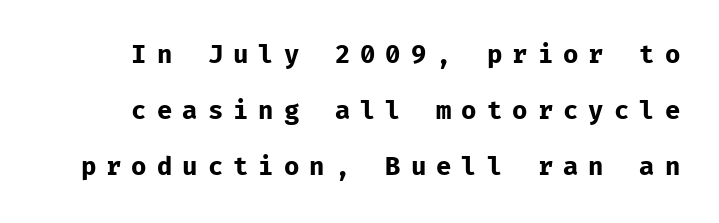
{"italic": "no", "bold": "yes", "underline": "no", "line_spacing": "loose", "line_spacing_ratio": 2.25, "letter_spacing": "wide", "letter_spacing_em": 0.4, "glyph_px": 25}
